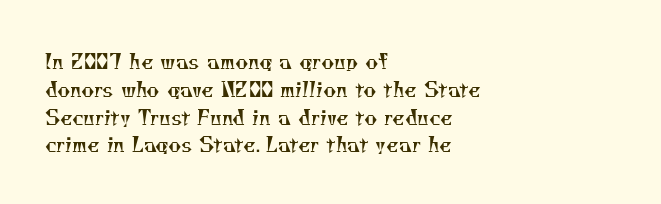
The image shows 20 px text type; set left-aligned, normal line spacing (1.39x), normal letter spacing, not underlined.
